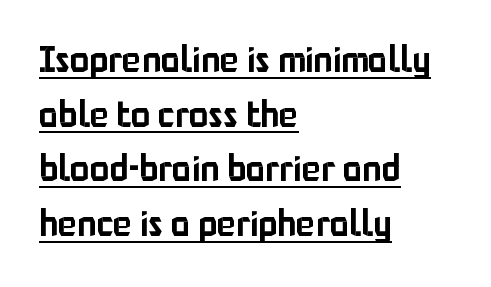
The image shows 36 px sans-serif type, upright; set left-aligned, normal line spacing (1.52x), normal letter spacing, underlined; low stroke contrast and a medium x-height.
